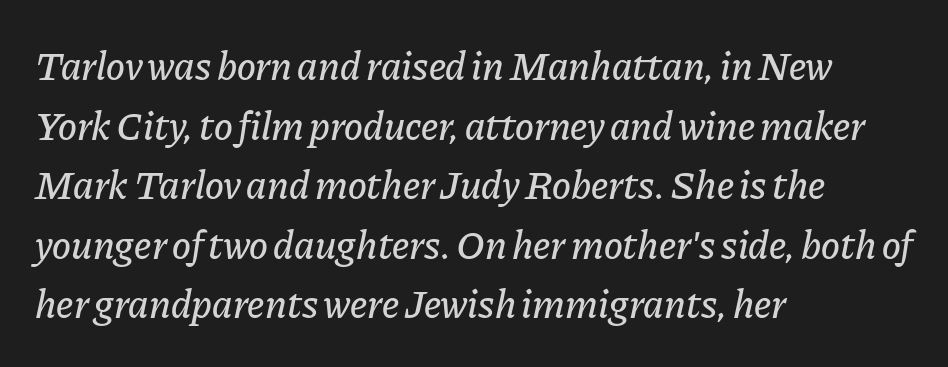
Q: Is the text italic (slanted)? A: Yes, it leans right by about 11 degrees.
Q: Is the text underlined? A: No.
Q: How is the paragraph aligned? A: Left-aligned.
Q: Is the spacing between letters normal or unusually wide? A: Normal.
Q: Is the spacing between lines tight, normal or loose? A: Normal.
Q: Width (condensed, normal, or wide)? A: Normal.
Q: Stroke contrast? A: Low.
Q: x-height? A: Medium.
Q: Monospaced? A: No.
